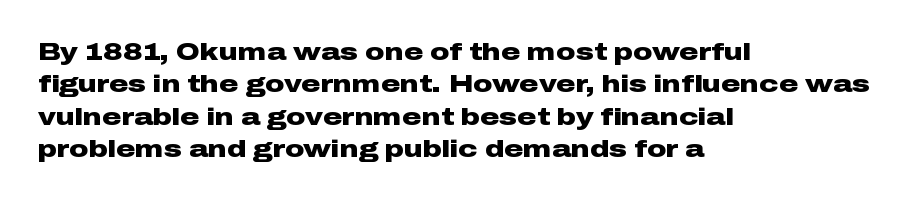
The image shows 24 px bold type, upright; set left-aligned, normal line spacing (1.35x), normal letter spacing, not underlined.
